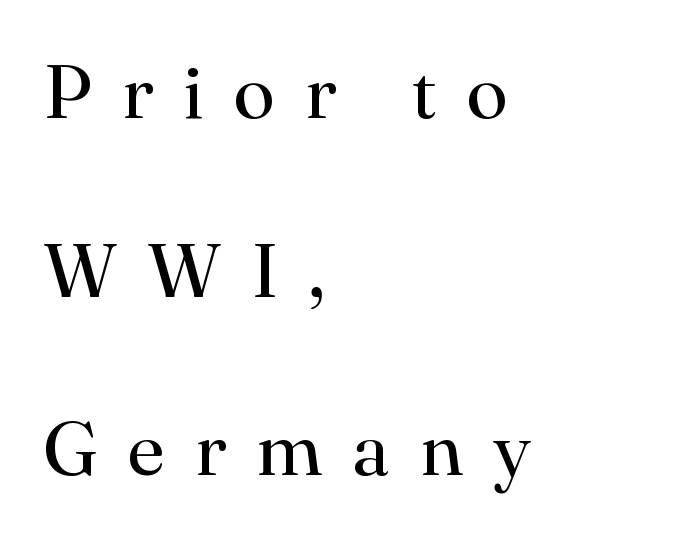
The image shows 76 px regular-weight serif type, upright; set left-aligned, loose line spacing (2.35x), unusually wide letter spacing (+0.4 em), not underlined; high stroke contrast and a small x-height.
